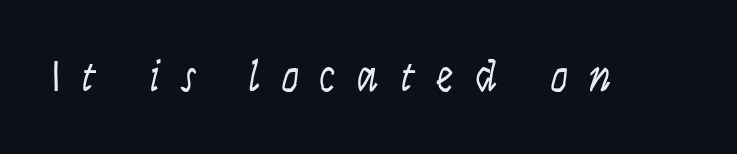
The image shows 44 px light, condensed type, italic (leaning right); set unusually wide letter spacing (+0.48 em), not underlined; low stroke contrast and a large x-height.
